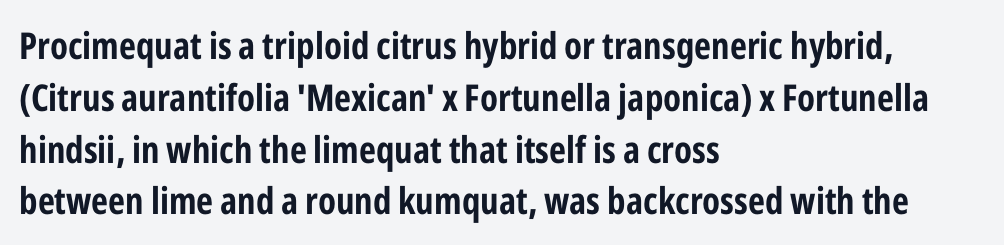
The lines sit at an ordinary, default distance from one another. Casual observation: everything's shoved over to the left. Inter-character spacing is left at the font's built-in metrics. A clean baseline with only descenders dipping below it. The face used here is proportionally spaced, like ordinary book or web type. These lines are composed in type without serifs.
